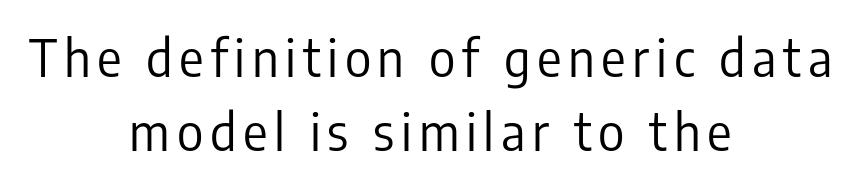
The image shows 51 px regular-weight, condensed sans-serif type, upright; set centered, normal line spacing (1.46x), not underlined; low stroke contrast and a medium x-height.
